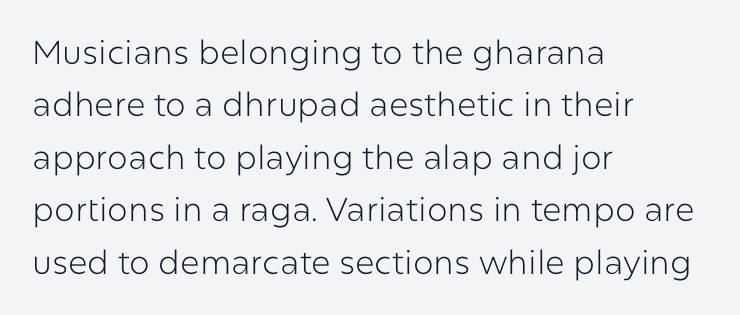
The image shows 33 px light sans-serif type, upright; set left-aligned, normal line spacing (1.59x), normal letter spacing, not underlined; low stroke contrast and a medium x-height.
